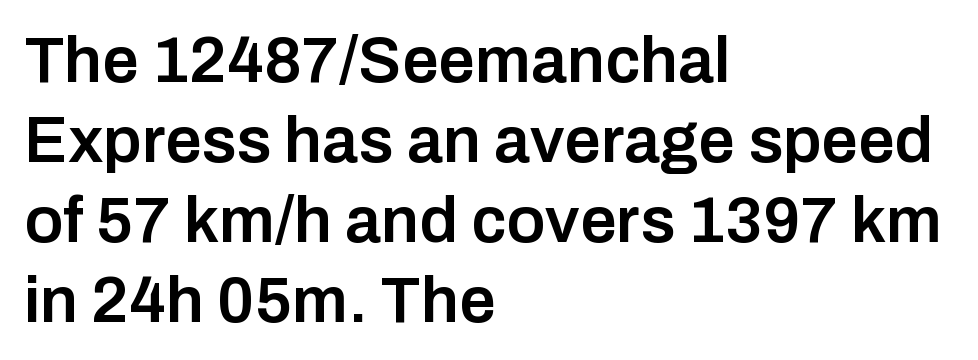
{"serif": "no", "italic": "no", "bold": "semi", "weight": "semibold", "width": "normal", "stroke_contrast": "low", "x_height": "medium", "monospaced": "no", "underline": "no", "align": "left", "line_spacing_ratio": 1.23, "letter_spacing": "normal", "letter_spacing_em": 0.0, "glyph_px": 65}
